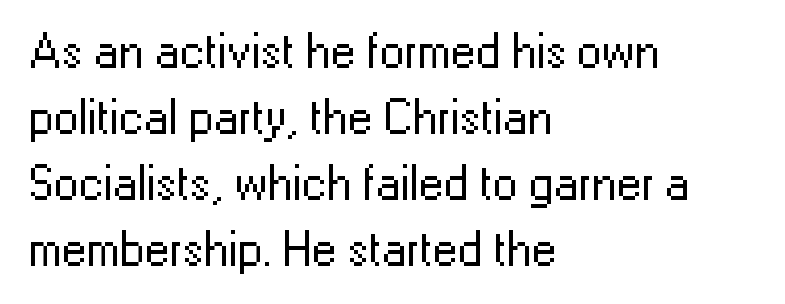
Q: Is the text bold? A: No.
Q: Is the text italic (slanted)? A: No, it is upright.
Q: Is the typeface a serif or a sans-serif typeface? A: Sans-serif.
Q: Is the text underlined? A: No.
Q: How is the paragraph aligned? A: Left-aligned.
Q: Is the spacing between letters normal or unusually wide? A: Normal.
Q: Is the spacing between lines tight, normal or loose? A: Normal.
Q: Width (condensed, normal, or wide)? A: Normal.
Q: Stroke contrast? A: Low.
Q: x-height? A: Medium.
Q: Monospaced? A: No.
